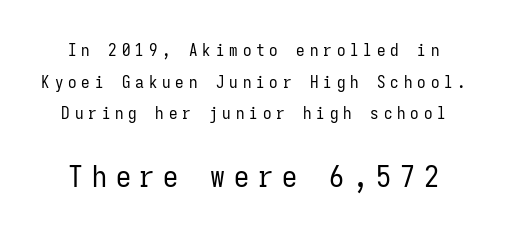
Q: Is the text bold? A: No.
Q: Is the text italic (slanted)? A: No, it is upright.
Q: Is the typeface a serif or a sans-serif typeface? A: Sans-serif.
Q: Is the text underlined? A: No.
Q: Is the spacing between letters normal or unusually wide? A: Unusually wide.
Q: Which block of text is set in a larger size, the first (top) or the second (bottom)? A: The second (bottom) one.
Q: Width (condensed, normal, or wide)? A: Condensed.
Q: Stroke contrast? A: Low.
Q: x-height? A: Medium.
Q: Monospaced? A: Yes.
